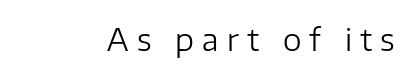
The image shows 30 px regular-weight sans-serif type, upright; set unusually wide letter spacing (+0.27 em), not underlined; low stroke contrast and a medium x-height.
